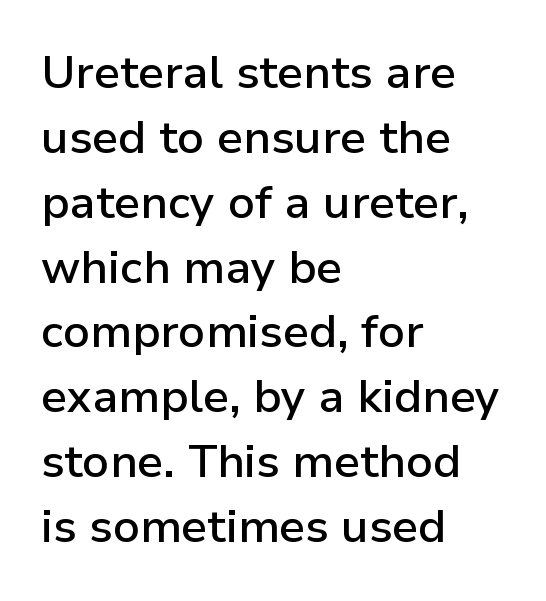
The image shows 46 px semibold sans-serif type, upright; set left-aligned, normal line spacing (1.41x), normal letter spacing, not underlined; low stroke contrast and a medium x-height.
